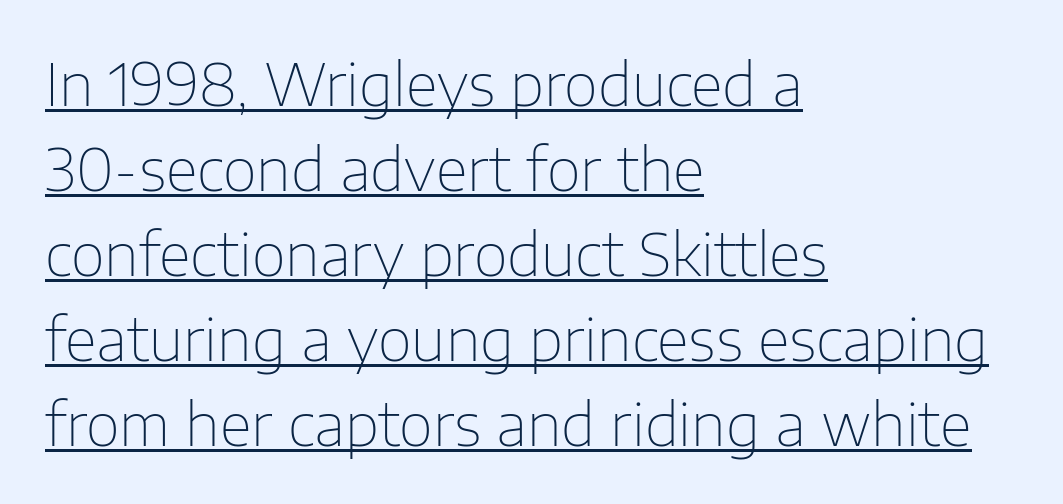
Compared with a typical body face, this is equally light or lighter still. The rendering uses the underline text-decoration. Is there any slant? The stems are plumb. The text block is weighted toward the left margin, trailing off unevenly rightward. Letter spacing: default. Note: no serifs on the glyphs.
